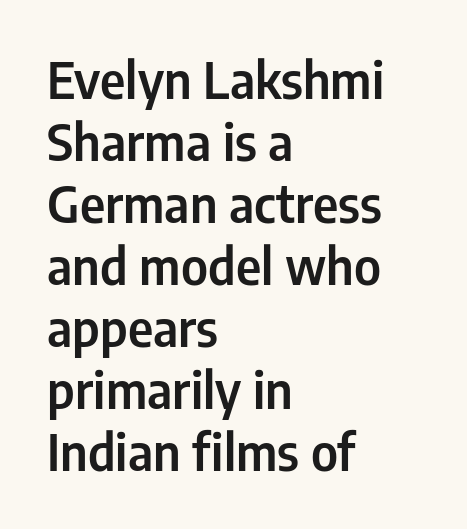
{"serif": "no", "italic": "no", "width": "condensed", "stroke_contrast": "low", "x_height": "medium", "monospaced": "no", "underline": "no", "align": "left", "line_spacing_ratio": 1.24, "letter_spacing": "normal", "letter_spacing_em": 0.0, "glyph_px": 50}
